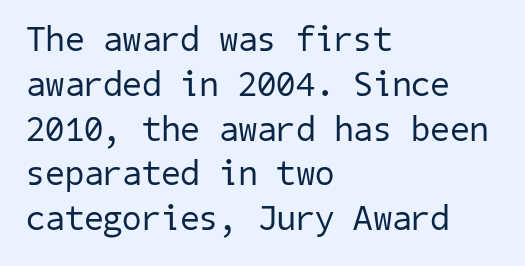
Q: Is the text bold? A: No.
Q: Is the typeface a serif or a sans-serif typeface? A: Sans-serif.
Q: Is the text underlined? A: No.
Q: How is the paragraph aligned? A: Left-aligned.
Q: Is the spacing between letters normal or unusually wide? A: Normal.
Q: Is the spacing between lines tight, normal or loose? A: Normal.
Q: Width (condensed, normal, or wide)? A: Normal.
Q: Stroke contrast? A: Low.
Q: x-height? A: Medium.
